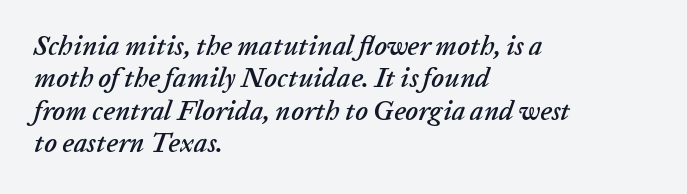
{"italic": "yes", "lean": "right", "slant_degrees": 20, "underline": "no", "align": "left", "line_spacing_ratio": 1.2, "letter_spacing": "normal", "letter_spacing_em": 0.0, "glyph_px": 27}
